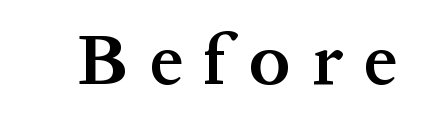
Honestly, the letter spacing is so wide it's the main thing you notice. The strokes are fattened partway — semibold, not bold. Old-style or modern, the face here clearly has serifs. The face used here is proportionally spaced, like ordinary book or web type.
